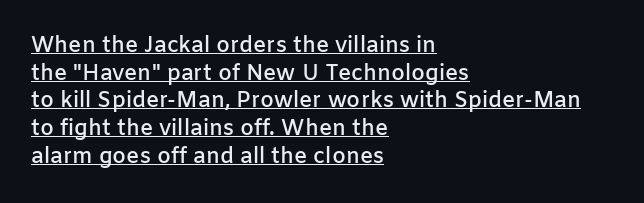
The image shows 22 px text type, upright; set left-aligned, normal line spacing (1.26x), normal letter spacing, underlined.
